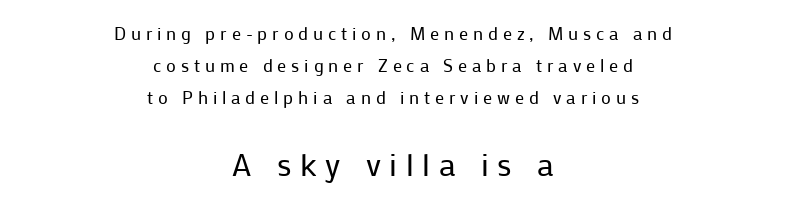
The image shows 32 px regular-weight sans-serif type, upright; set centered, line spacing 1.77x, unusually wide letter spacing (+0.27 em), not underlined; the second (bottom) block is 1.78x larger; low stroke contrast and a medium x-height.
